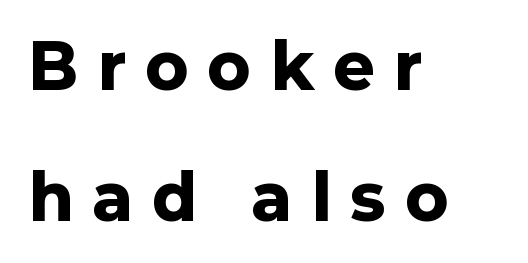
{"serif": "no", "italic": "no", "bold": "yes", "weight": "heavy", "width": "normal", "stroke_contrast": "low", "x_height": "medium", "monospaced": "no", "underline": "no", "align": "left", "line_spacing": "loose", "line_spacing_ratio": 2.11, "letter_spacing": "wide", "letter_spacing_em": 0.33, "glyph_px": 62}
